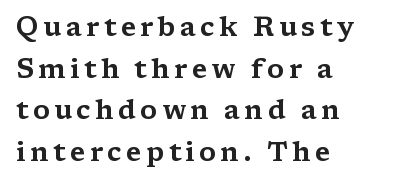
The image shows 27 px text type, upright; set left-aligned, normal line spacing (1.54x), not underlined.
